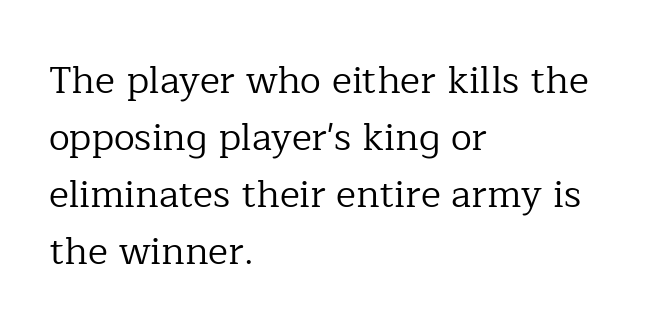
Q: Is the text bold? A: No.
Q: Is the text italic (slanted)? A: No, it is upright.
Q: Is the typeface a serif or a sans-serif typeface? A: Serif.
Q: Is the text underlined? A: No.
Q: How is the paragraph aligned? A: Left-aligned.
Q: Is the spacing between letters normal or unusually wide? A: Normal.
Q: Is the spacing between lines tight, normal or loose? A: Normal.
Q: Width (condensed, normal, or wide)? A: Normal.
Q: Stroke contrast? A: Low.
Q: x-height? A: Medium.
Q: Monospaced? A: No.
